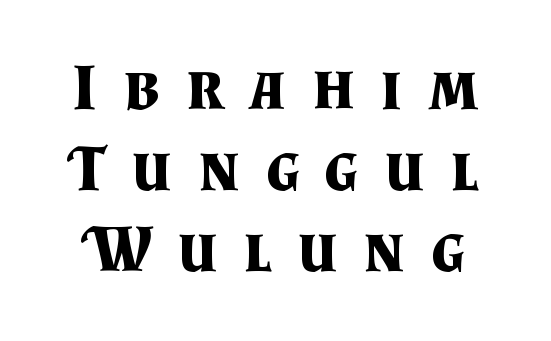
Q: Is the text bold? A: Yes.
Q: Is the text italic (slanted)? A: No, it is upright.
Q: Is the typeface a serif or a sans-serif typeface? A: Serif.
Q: Is the text underlined? A: No.
Q: Is the spacing between letters normal or unusually wide? A: Unusually wide.
Q: Width (condensed, normal, or wide)? A: Normal.
Q: Stroke contrast? A: Medium.
Q: x-height? A: Small.
Q: Monospaced? A: No.
